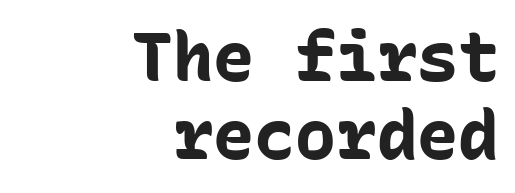
{"serif": "no", "italic": "no", "bold": "yes", "weight": "bold", "width": "normal", "stroke_contrast": "low", "x_height": "medium", "monospaced": "yes", "underline": "no", "align": "right", "line_spacing": "tight", "line_spacing_ratio": 1.15, "letter_spacing": "normal", "letter_spacing_em": 0.0, "glyph_px": 68}
